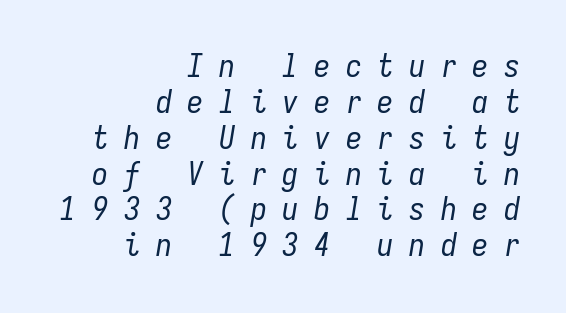
The lines in this sample share a right terminus and differ only in where they begin. This sample has the even, mechanical cadence of fixed-width lettering. Cramped leading. Underlining? Definitely not there. The tracking reads as deliberately expanded to a designer's eye. The axis of the letterforms is tilted away from vertical.
